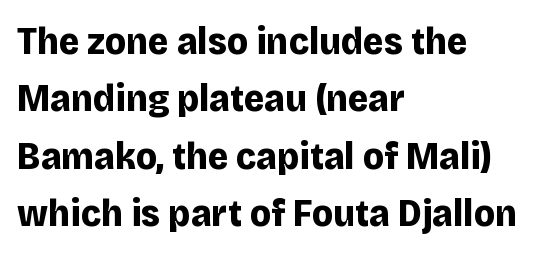
{"serif": "no", "italic": "no", "bold": "yes", "weight": "bold", "width": "normal", "stroke_contrast": "low", "x_height": "large", "monospaced": "no", "underline": "no", "align": "left", "line_spacing": "normal", "line_spacing_ratio": 1.47, "letter_spacing": "normal", "letter_spacing_em": 0.0, "glyph_px": 39}
